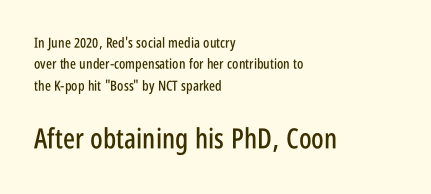
Notice how the stems are strictly vertical — no italics here. The letterforms sit shoulder to shoulder at normal distance. Each letter keeps its own natural width here, so spacing adapts to shape. To sum up the face: it is a sans, with no serifs. Anything drawn beneath the words? Only blank space. Is the lower block the larger one? Yes — the lower block carries the bigger type.
